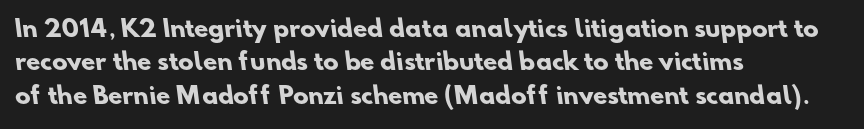
Has an underline been added? It has not. Evenly set lines give the paragraph a standard silhouette. No extra tracking has been applied to these lines. Every letter is thick-stroked: bold, no question. These lines stack with their left ends in a neat column.
